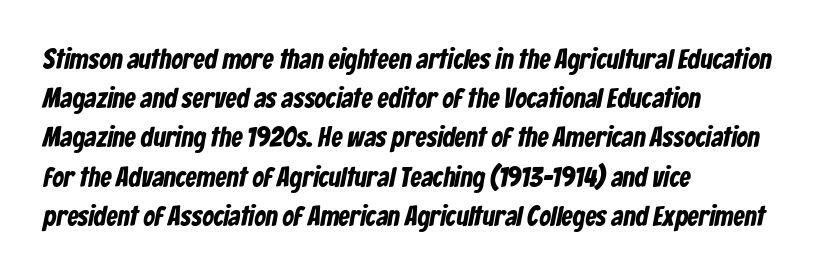
{"serif": "no", "width": "condensed", "stroke_contrast": "low", "x_height": "medium", "monospaced": "no", "underline": "no", "align": "left", "line_spacing": "normal", "line_spacing_ratio": 1.4, "letter_spacing": "normal", "letter_spacing_em": 0.0, "glyph_px": 28}
